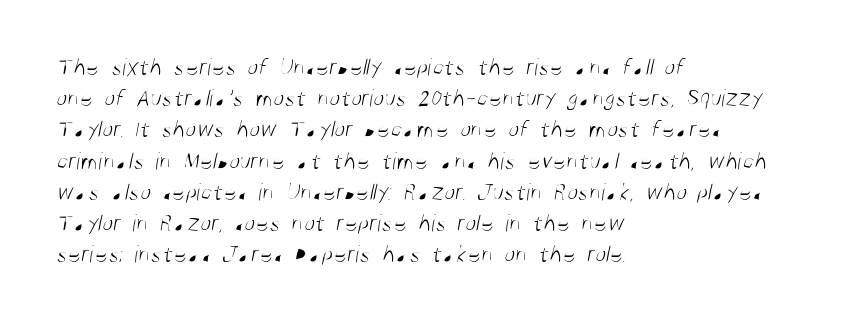
The image shows 25 px text type; set left-aligned, normal line spacing (1.25x), normal letter spacing, not underlined.
